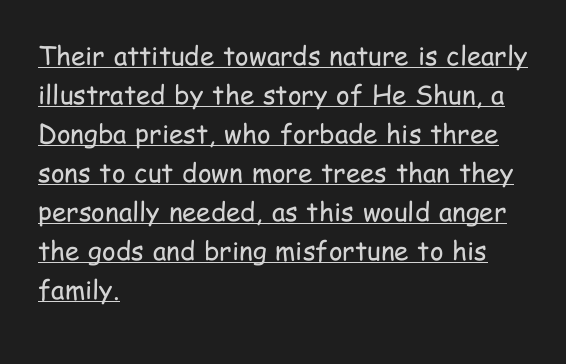
{"italic": "no", "bold": "no", "underline": "yes", "align": "left", "line_spacing": "normal", "line_spacing_ratio": 1.5, "letter_spacing": "normal", "letter_spacing_em": 0.0, "glyph_px": 26}
